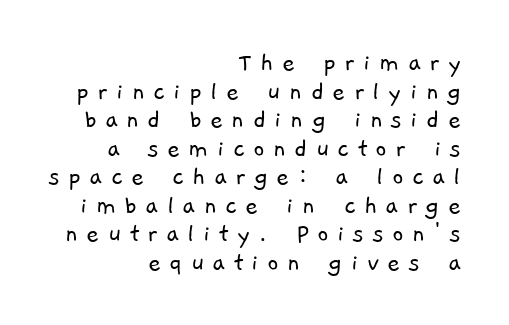
{"serif": "no", "bold": "no", "weight": "light", "width": "normal", "stroke_contrast": "low", "x_height": "medium", "monospaced": "no", "underline": "no", "align": "right", "line_spacing": "tight", "line_spacing_ratio": 1.02, "letter_spacing": "wide", "letter_spacing_em": 0.29, "glyph_px": 28}
